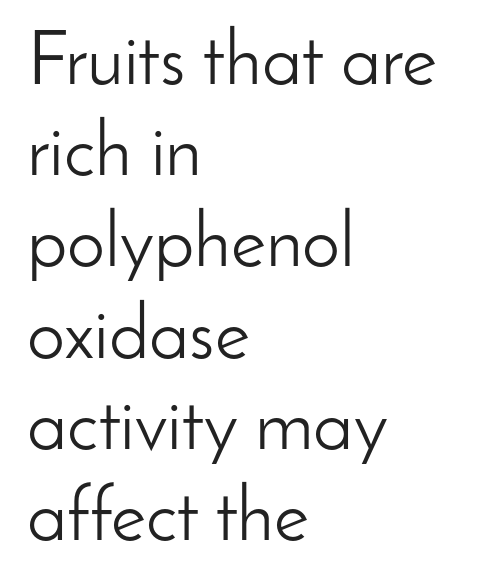
Q: Is the text bold? A: No.
Q: Is the text italic (slanted)? A: No, it is upright.
Q: Is the typeface a serif or a sans-serif typeface? A: Sans-serif.
Q: Is the text underlined? A: No.
Q: How is the paragraph aligned? A: Left-aligned.
Q: Is the spacing between letters normal or unusually wide? A: Normal.
Q: Width (condensed, normal, or wide)? A: Normal.
Q: Stroke contrast? A: Low.
Q: x-height? A: Small.
Q: Monospaced? A: No.
